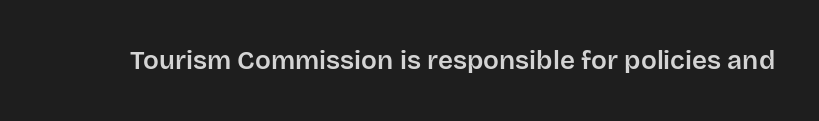
The image shows 26 px text type, upright; set normal letter spacing, not underlined.
